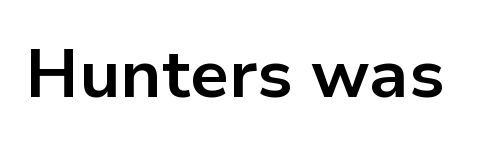
Q: Is the text bold? A: Yes.
Q: Is the text italic (slanted)? A: No, it is upright.
Q: Is the typeface a serif or a sans-serif typeface? A: Sans-serif.
Q: Is the text underlined? A: No.
Q: Is the spacing between letters normal or unusually wide? A: Normal.
Q: Width (condensed, normal, or wide)? A: Normal.
Q: Stroke contrast? A: Low.
Q: x-height? A: Medium.
Q: Monospaced? A: No.
